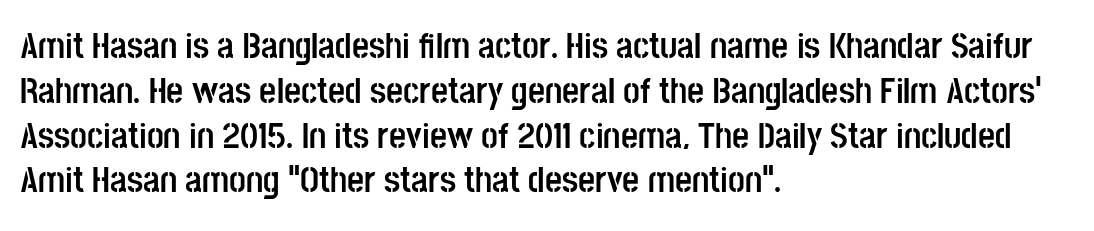
I'd call this a sans setting — the letters go barefoot. Italic: no, the glyphs are upright roman. In terms of weight, the rendering is a true, heavy bold. Nobody touched the tracking dial on this one. The lines in this sample share a left origin and differ only in where they stop. Each row of text sits above clean, open space.
